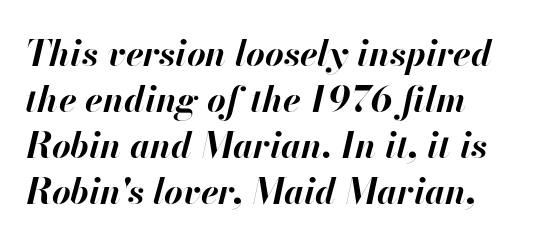
Q: Is the text bold? A: Yes.
Q: Is the text italic (slanted)? A: Yes, it leans right by about 13 degrees.
Q: Is the text underlined? A: No.
Q: Is the spacing between letters normal or unusually wide? A: Normal.
Q: Is the spacing between lines tight, normal or loose? A: Normal.
Q: Width (condensed, normal, or wide)? A: Normal.
Q: Stroke contrast? A: High.
Q: x-height? A: Small.
Q: Monospaced? A: No.
